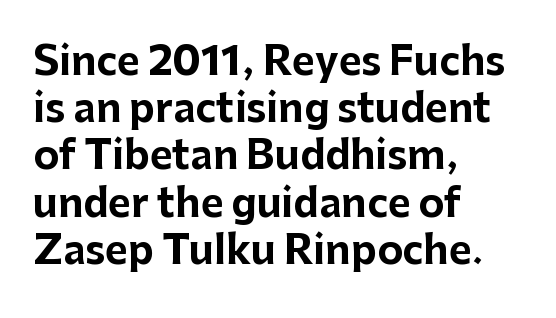
Q: Is the text bold? A: Yes.
Q: Is the text italic (slanted)? A: No, it is upright.
Q: Is the typeface a serif or a sans-serif typeface? A: Sans-serif.
Q: Is the text underlined? A: No.
Q: How is the paragraph aligned? A: Left-aligned.
Q: Is the spacing between letters normal or unusually wide? A: Normal.
Q: Width (condensed, normal, or wide)? A: Normal.
Q: Stroke contrast? A: Low.
Q: x-height? A: Medium.
Q: Monospaced? A: No.
